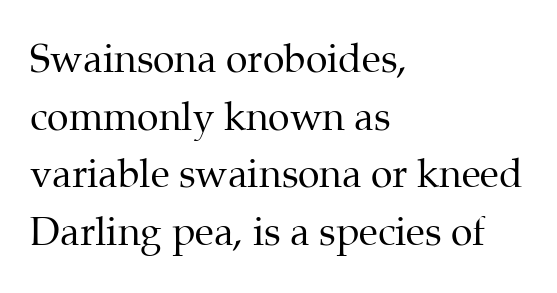
The image shows 39 px regular-weight serif type, upright; set left-aligned, normal line spacing (1.48x), normal letter spacing, not underlined; medium stroke contrast and a medium x-height.
